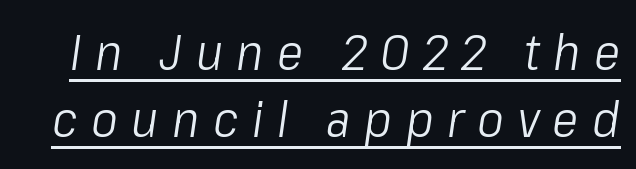
Q: Is the text bold? A: No.
Q: Is the text italic (slanted)? A: Yes, it leans right by about 8 degrees.
Q: Is the text underlined? A: Yes.
Q: Is the spacing between letters normal or unusually wide? A: Unusually wide.
Q: Is the spacing between lines tight, normal or loose? A: Normal.
Q: Width (condensed, normal, or wide)? A: Condensed.
Q: Stroke contrast? A: Low.
Q: x-height? A: Medium.
Q: Monospaced? A: No.
